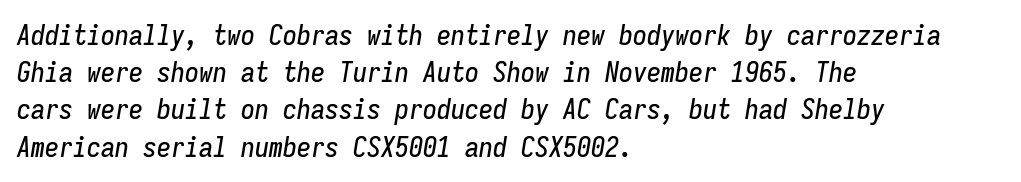
The gap between lines stays unmarked. Does extra space separate the letters? No, they use regular spacing. Vertical spacing — default. The ragged edge is on the right, which tells us the setting is flush left. The letters march in equal steps, a hallmark of fixed-pitch type.
